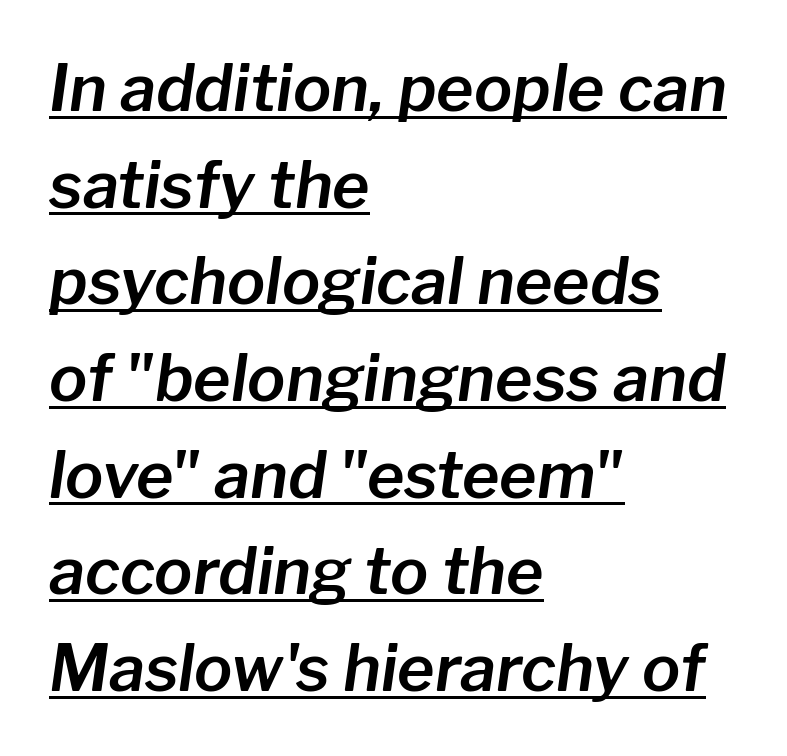
Q: Is the text italic (slanted)? A: Yes, it leans right by about 8 degrees.
Q: Is the text underlined? A: Yes.
Q: How is the paragraph aligned? A: Left-aligned.
Q: Is the spacing between letters normal or unusually wide? A: Normal.
Q: Is the spacing between lines tight, normal or loose? A: Normal.
Q: Width (condensed, normal, or wide)? A: Normal.
Q: Stroke contrast? A: Low.
Q: x-height? A: Medium.
Q: Monospaced? A: No.
